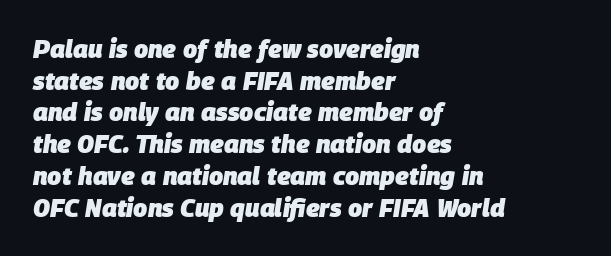
On the weight axis this lands at bold, roughly 700. The tracking reads as untouched default to a designer's eye. The lettering tilts uniformly, giving the passage an italic look. Nobody drew a line under any word here. The ragged edge is on the right, which tells us the setting is flush left.
